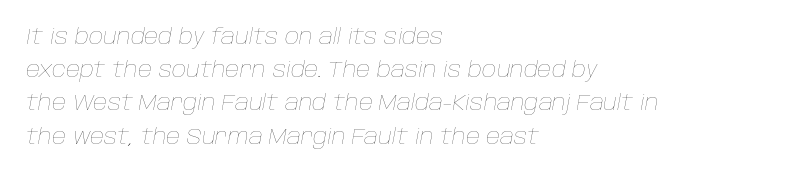
{"italic": "yes", "lean": "right", "slant_degrees": 10, "bold": "no", "underline": "no", "align": "left", "line_spacing": "normal", "line_spacing_ratio": 1.51, "letter_spacing": "normal", "letter_spacing_em": 0.0, "glyph_px": 22}
